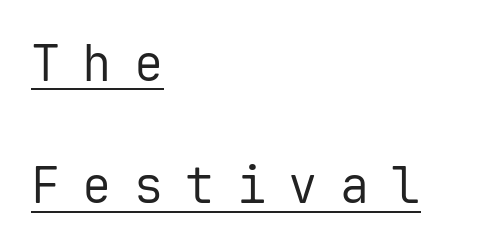
Loosely led — the rows are spread out. Observe the absence of serifs on each vertical stroke in this sample. Caption: expanded tracking, letters set apart. The face used here is monospaced, like something from a code editor. Somebody hit Ctrl+U on this one — the words are underlined.
